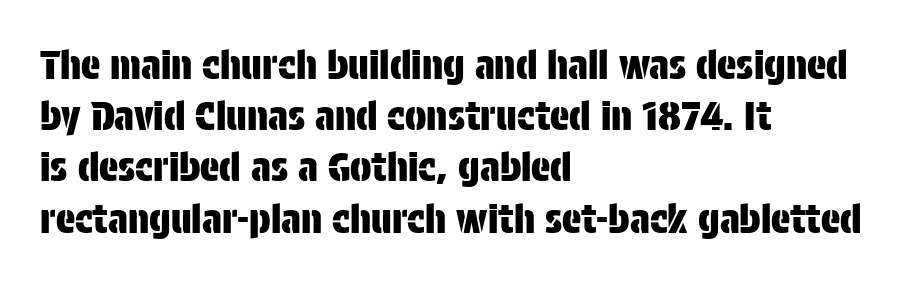
Where is the straight margin? On the left. The zone under the glyphs is completely vacant. Evenly set lines give the paragraph a standard silhouette. The letters advance in unequal steps, a hallmark of proportional type.
